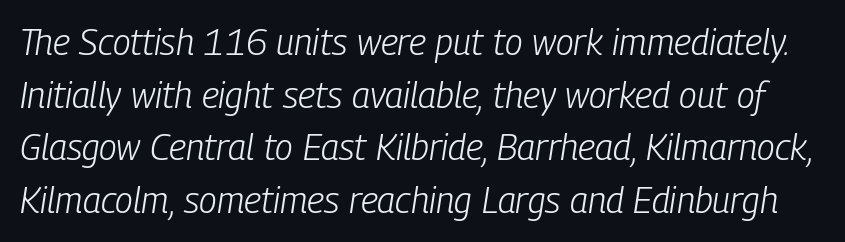
The image shows 36 px light, condensed type, italic (leaning right); set normal line spacing (1.46x), normal letter spacing, not underlined; low stroke contrast and a medium x-height.
